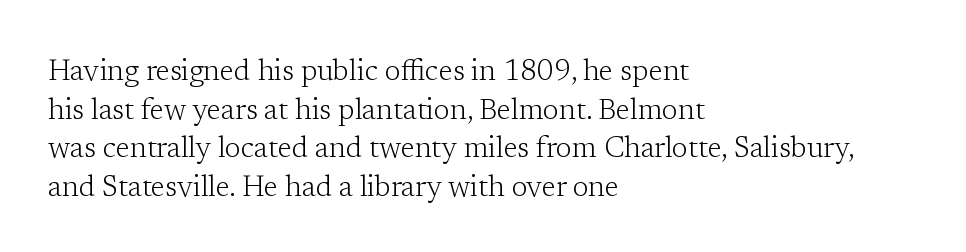
The space directly below the letters is spotless. Looks like regular typesetting: each glyph gets only the width it needs. Typographically, this falls in the serif category. The leading is moderate, giving the passage an even texture. These lines stack with their left ends in a neat column.
